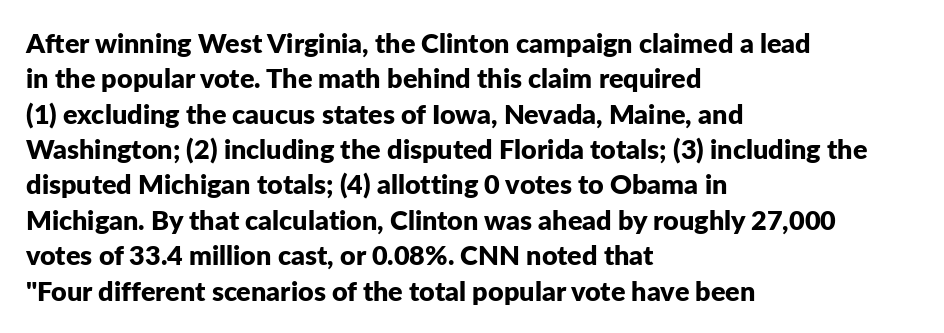
A clean baseline with only descenders dipping below it. These lines stack with their left ends in a neat column. Regular leading. Pretty heavy lettering here — definitely bold. Does extra space separate the letters? No, they use regular spacing.
